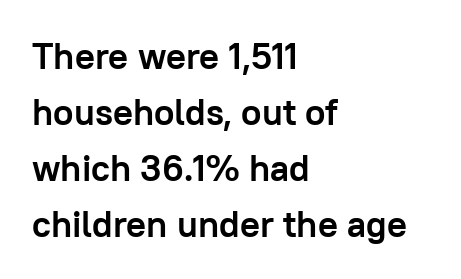
{"serif": "no", "italic": "no", "bold": "yes", "weight": "semibold", "width": "normal", "stroke_contrast": "low", "x_height": "medium", "monospaced": "no", "underline": "no", "align": "left", "line_spacing": "normal", "line_spacing_ratio": 1.51, "letter_spacing": "normal", "letter_spacing_em": 0.0, "glyph_px": 37}
